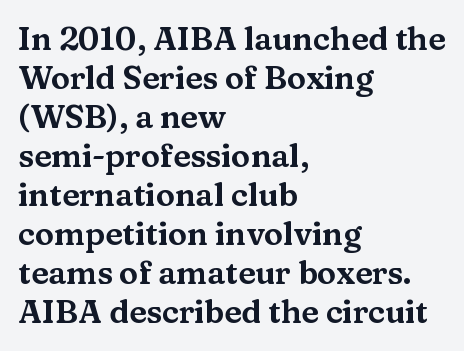
You can tell it's not italic because the verticals are truly vertical. Nothing unusual about the tracking: characters are spaced as the font intends. Spacing verdict: proportional, widths tailored to each character. Horizontally, the lines are justified to the leading edge only. Unmarked baselines from the first word to the last. Old-style or modern, the face here clearly has serifs.
